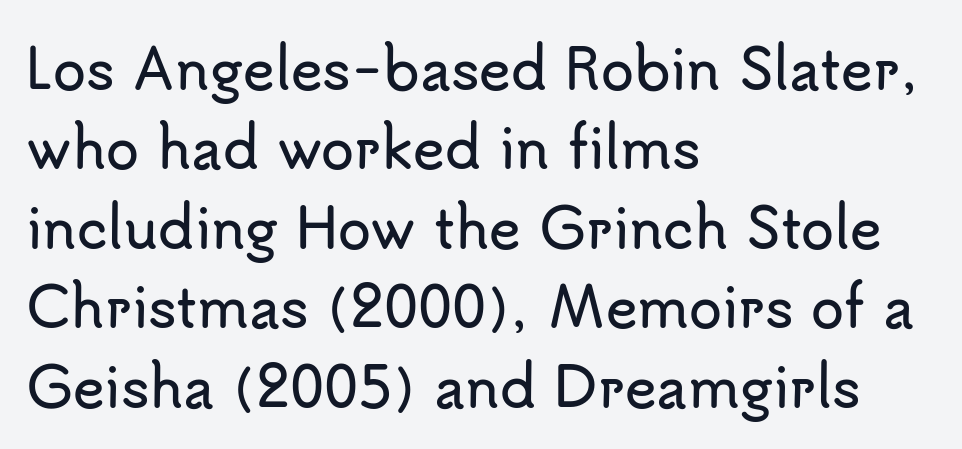
Q: Is the text italic (slanted)? A: No, it is upright.
Q: Is the typeface a serif or a sans-serif typeface? A: Sans-serif.
Q: Is the text underlined? A: No.
Q: How is the paragraph aligned? A: Left-aligned.
Q: Is the spacing between letters normal or unusually wide? A: Normal.
Q: Is the spacing between lines tight, normal or loose? A: Normal.
Q: Width (condensed, normal, or wide)? A: Normal.
Q: Stroke contrast? A: Low.
Q: x-height? A: Small.
Q: Monospaced? A: No.
